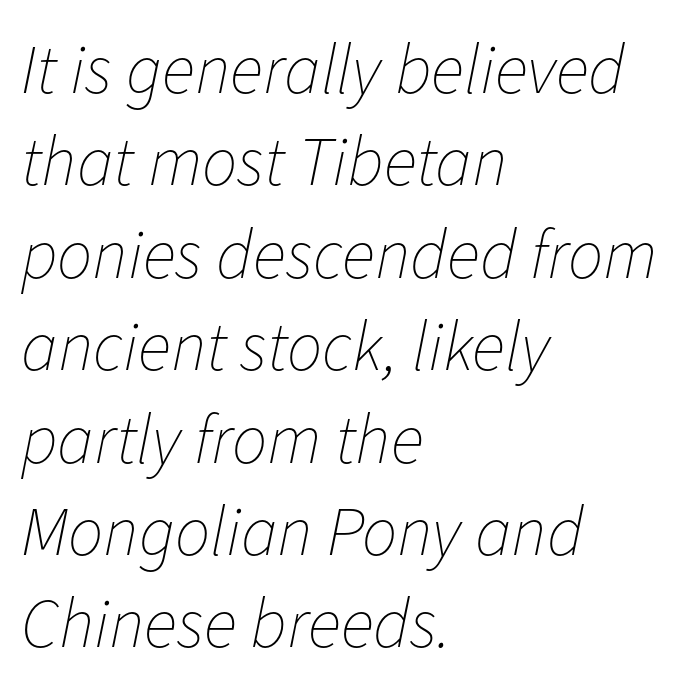
The image shows 70 px thin type, italic (leaning right); set left-aligned, normal line spacing (1.32x), normal letter spacing, not underlined; low stroke contrast and a medium x-height.
